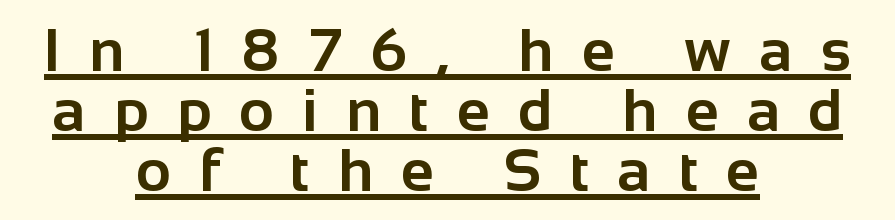
{"serif": "no", "italic": "no", "bold": "yes", "weight": "bold", "width": "normal", "stroke_contrast": "low", "x_height": "medium", "monospaced": "no", "underline": "yes", "align": "center", "line_spacing": "tight", "line_spacing_ratio": 1.0, "letter_spacing": "wide", "letter_spacing_em": 0.47, "glyph_px": 60}
